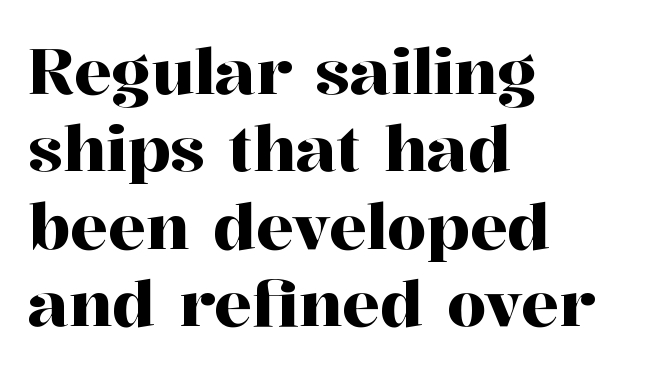
There is no visible air inserted between adjacent glyphs. Type without underlining. The face used here is proportionally spaced, like ordinary book or web type. Which margin do the lines hug? The left one — the right edge is uneven. The type sits square on the baseline with zero lean. Type style note: has serifs.
